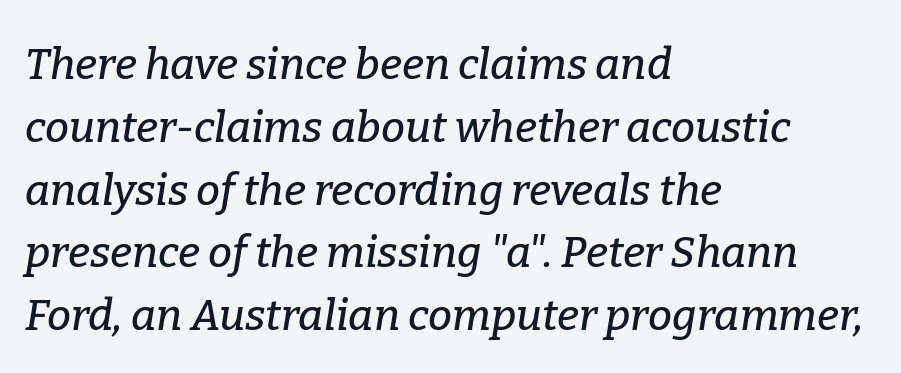
Q: Is the text italic (slanted)? A: Yes, it leans right by about 9 degrees.
Q: Is the typeface a serif or a sans-serif typeface? A: Serif.
Q: Is the text underlined? A: No.
Q: How is the paragraph aligned? A: Left-aligned.
Q: Is the spacing between letters normal or unusually wide? A: Normal.
Q: Is the spacing between lines tight, normal or loose? A: Normal.
Q: Width (condensed, normal, or wide)? A: Normal.
Q: Stroke contrast? A: Low.
Q: x-height? A: Medium.
Q: Monospaced? A: No.
